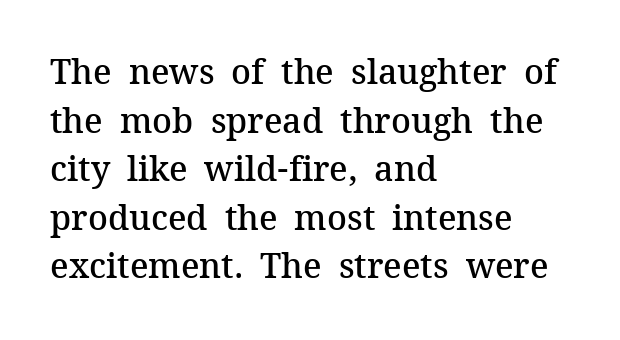
The image shows 34 px semibold serif type, upright; set left-aligned, normal line spacing (1.43x), normal letter spacing, not underlined; medium stroke contrast and a medium x-height.
